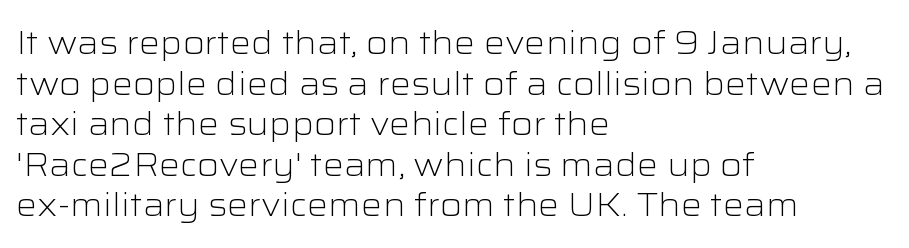
Q: Is the text bold? A: No.
Q: Is the text italic (slanted)? A: No, it is upright.
Q: Is the typeface a serif or a sans-serif typeface? A: Sans-serif.
Q: Is the text underlined? A: No.
Q: How is the paragraph aligned? A: Left-aligned.
Q: Is the spacing between letters normal or unusually wide? A: Normal.
Q: Width (condensed, normal, or wide)? A: Wide.
Q: Stroke contrast? A: Low.
Q: x-height? A: Medium.
Q: Monospaced? A: No.
